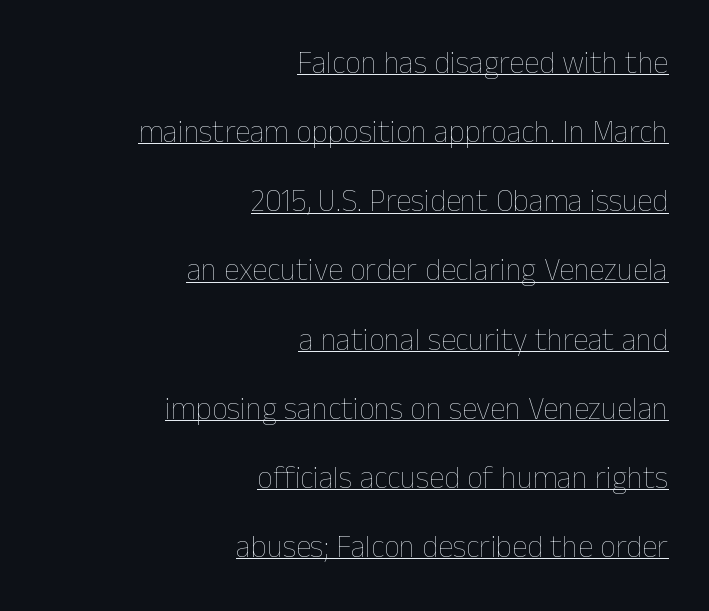
Horizontally, the lines are justified to the trailing edge only. Students, note that the glyphs here touch the page at normal intervals. The rendering uses the underline text-decoration. Do the letters lean? They stand straight. The font is comparable to plain body text, perhaps lighter.
